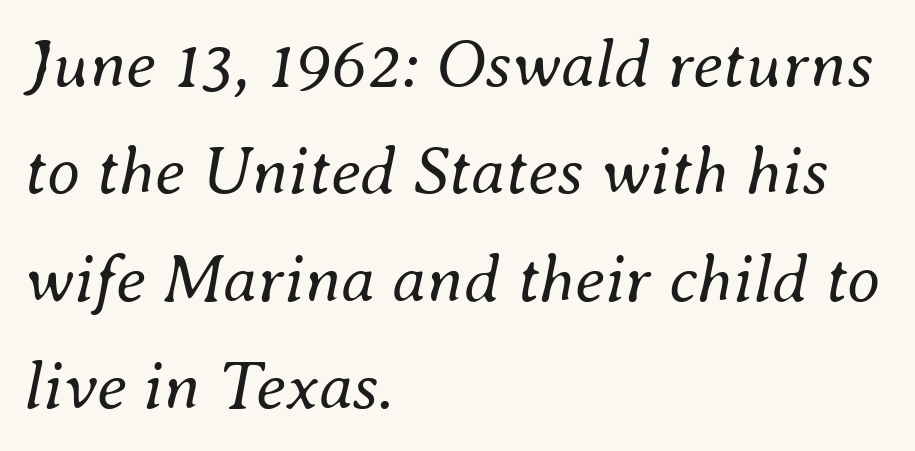
Nobody touched the tracking dial on this one. The rendering uses natural spacing where letterforms have individual widths. Bare-footed words on every line. Italic: yes, the glyphs are oblique. Reading down the column, the eye jumps a familiar distance to each next line. Short and long lines alike share a common starting point at left.
